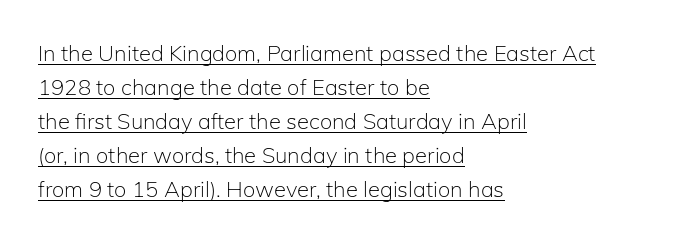
The gaps between neighbouring characters are ordinary and unremarkable. What's the leading like? Ordinary, nothing unusual. If you drew a ruler down the left edge, every line would touch it. The typography opts for an upright posture over an oblique one.
